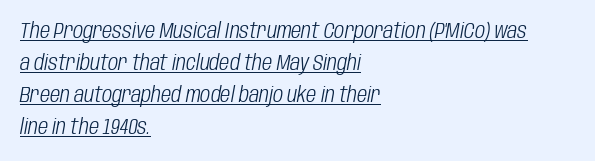
{"italic": "yes", "lean": "right", "slant_degrees": 10, "bold": "no", "underline": "yes", "align": "left", "line_spacing": "normal", "line_spacing_ratio": 1.46, "letter_spacing": "normal", "letter_spacing_em": 0.0, "glyph_px": 22}
